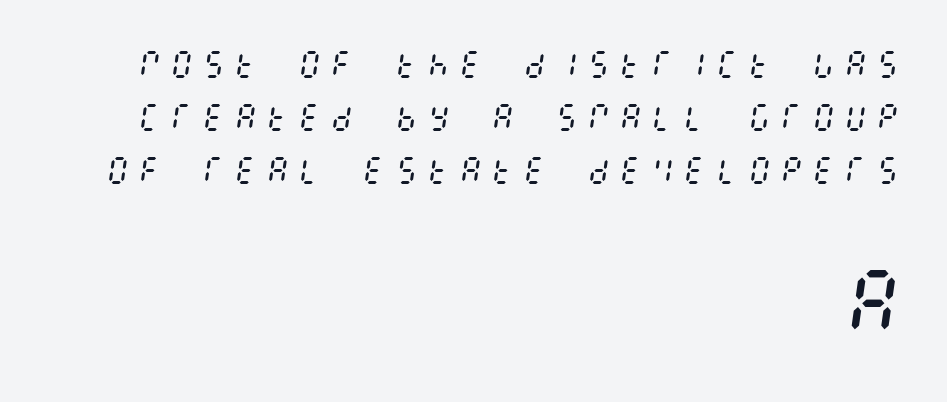
Q: Is the text bold? A: No.
Q: Is the text italic (slanted)? A: Yes, it leans right by about 8 degrees.
Q: Is the text underlined? A: No.
Q: How is the paragraph aligned? A: Right-aligned.
Q: Is the spacing between letters normal or unusually wide? A: Unusually wide.
Q: Which block of text is set in a larger size, the first (top) or the second (bottom)? A: The second (bottom) one.
Q: Width (condensed, normal, or wide)? A: Condensed.
Q: Stroke contrast? A: Medium.
Q: x-height? A: Large.
